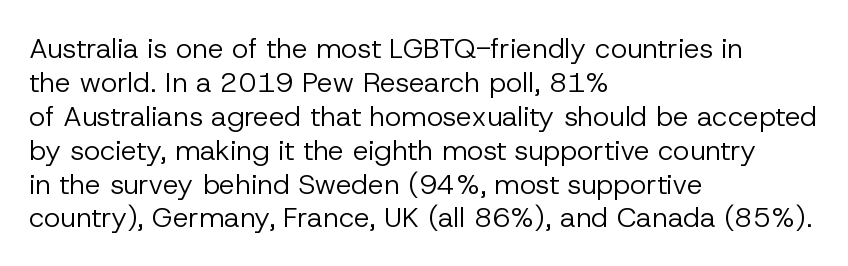
Q: Is the text bold? A: No.
Q: Is the text italic (slanted)? A: No, it is upright.
Q: Is the typeface a serif or a sans-serif typeface? A: Sans-serif.
Q: Is the text underlined? A: No.
Q: How is the paragraph aligned? A: Left-aligned.
Q: Is the spacing between letters normal or unusually wide? A: Normal.
Q: Width (condensed, normal, or wide)? A: Normal.
Q: Stroke contrast? A: Low.
Q: x-height? A: Medium.
Q: Monospaced? A: No.
